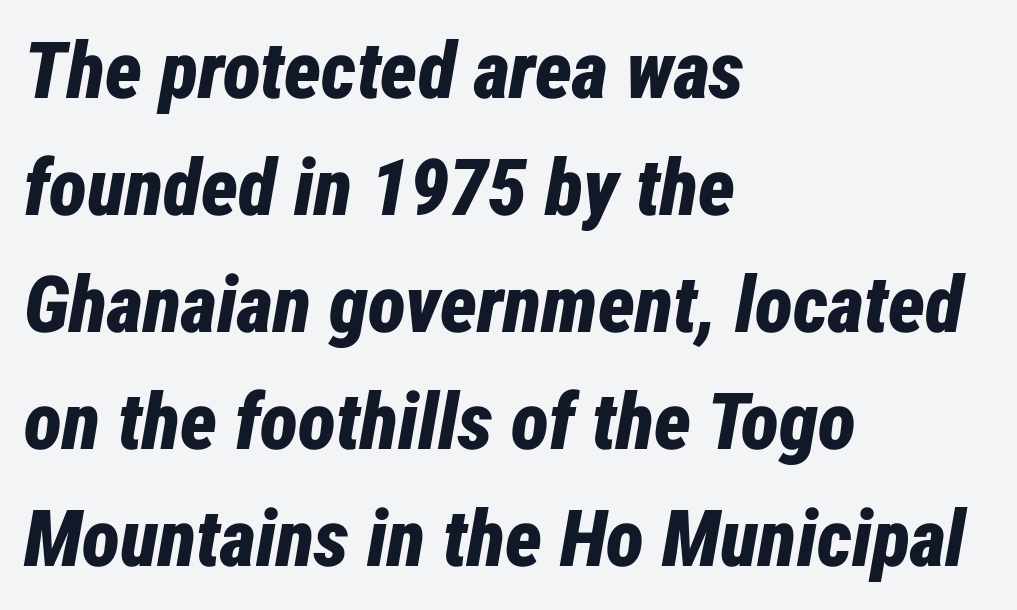
{"italic": "yes", "lean": "right", "slant_degrees": 12, "bold": "yes", "weight": "bold", "width": "condensed", "stroke_contrast": "low", "x_height": "medium", "monospaced": "no", "underline": "no", "align": "left", "line_spacing": "normal", "line_spacing_ratio": 1.48, "letter_spacing": "normal", "letter_spacing_em": 0.0, "glyph_px": 79}
